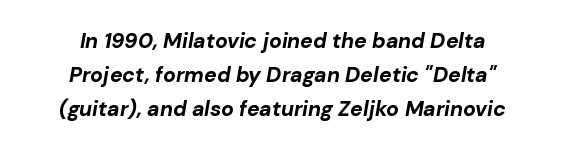
{"italic": "yes", "lean": "right", "slant_degrees": 10, "bold": "yes", "underline": "no", "align": "center", "line_spacing": "normal", "line_spacing_ratio": 1.61, "letter_spacing": "normal", "letter_spacing_em": 0.0, "glyph_px": 21}
